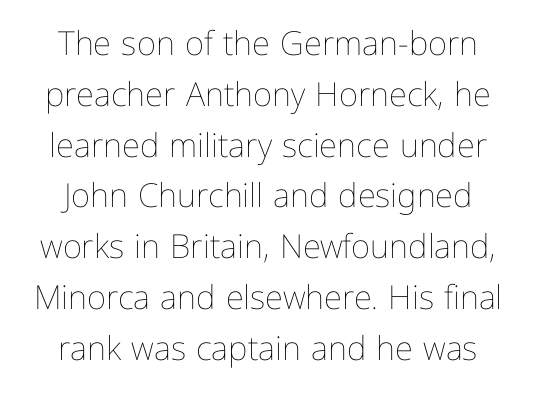
Summary of weight: not heavy and not bold. Honestly, there is no underline to notice here at all. The vertical gap from one line to the next is medium. When letters stand straight like this, we call the style roman or upright. Character widths vary here, with narrow letters taking less room than wide ones. Here the glyphs are tracked normally, forming tight word shapes.
